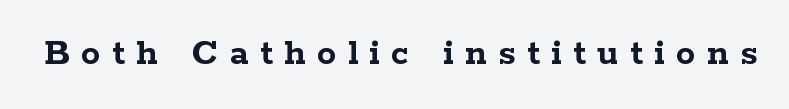
Ascenders rise straight up at ninety degrees. This is serif lettering, the kind often seen in printed books. The tracking reads as deliberately expanded to a designer's eye. Varying glyph widths throughout — classic text-font behaviour. Heavy, bold letterforms.
